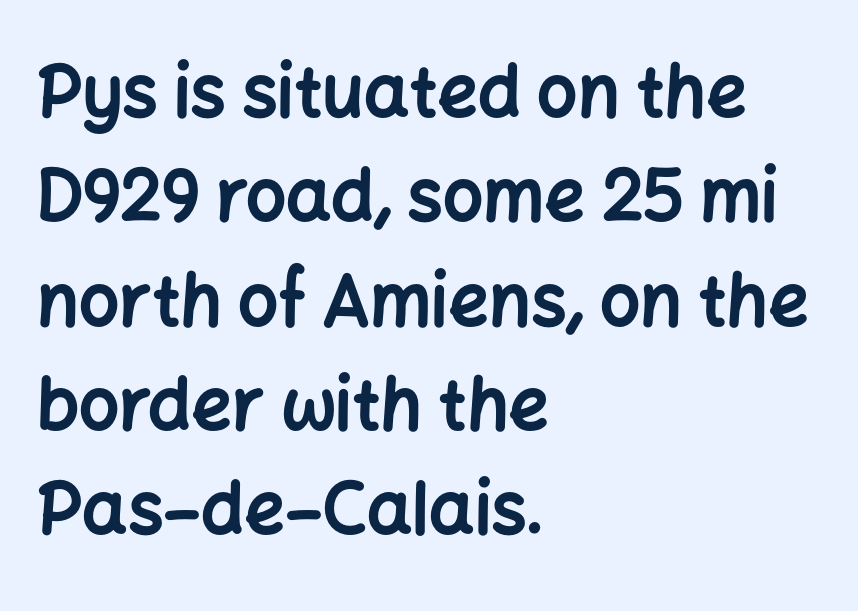
Weight: bold. The type family on display is of the sans-serif kind. In CSS terms this would be text-align: left. Observe the ordinary spacing: letters are neighbours, not strangers.
